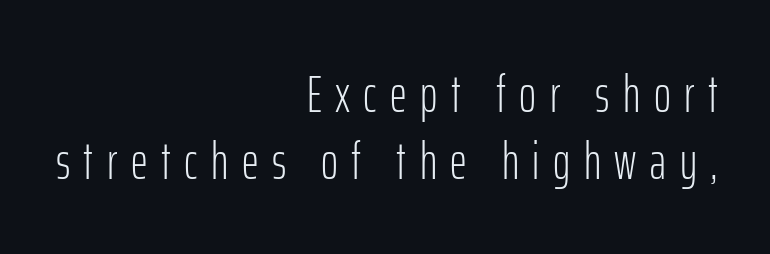
Q: Is the text bold? A: No.
Q: Is the text italic (slanted)? A: No, it is upright.
Q: Is the typeface a serif or a sans-serif typeface? A: Sans-serif.
Q: Is the text underlined? A: No.
Q: How is the paragraph aligned? A: Right-aligned.
Q: Is the spacing between letters normal or unusually wide? A: Unusually wide.
Q: Is the spacing between lines tight, normal or loose? A: Normal.
Q: Width (condensed, normal, or wide)? A: Condensed.
Q: Stroke contrast? A: Low.
Q: x-height? A: Medium.
Q: Monospaced? A: No.
